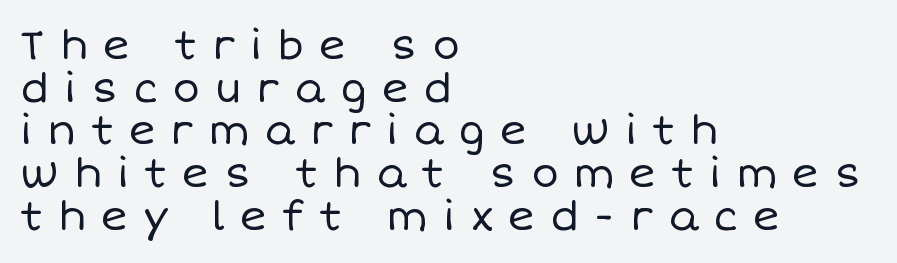
Q: Is the text bold? A: No.
Q: Is the text italic (slanted)? A: No, it is upright.
Q: Is the text underlined? A: No.
Q: How is the paragraph aligned? A: Left-aligned.
Q: Is the spacing between letters normal or unusually wide? A: Unusually wide.
Q: Is the spacing between lines tight, normal or loose? A: Tight.
Q: Width (condensed, normal, or wide)? A: Normal.
Q: Stroke contrast? A: Low.
Q: x-height? A: Large.
Q: Monospaced? A: No.
